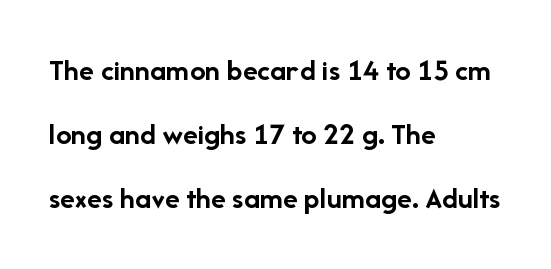
{"serif": "no", "italic": "no", "bold": "yes", "weight": "semibold", "width": "normal", "stroke_contrast": "low", "x_height": "medium", "monospaced": "no", "underline": "no", "align": "left", "line_spacing": "loose", "line_spacing_ratio": 2.07, "letter_spacing": "normal", "letter_spacing_em": 0.0, "glyph_px": 31}
